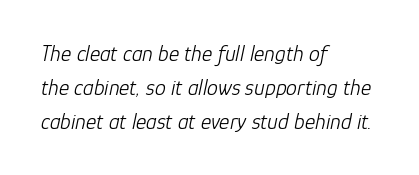
Tall strokes in this sample are angled rather than plumb. Typeset ragged right — the left edge is the straight one. Words appear dense and cohesive because spacing is normal. The font sits on the lighter half of the weight spectrum, regular included. The words here are not underlined.
